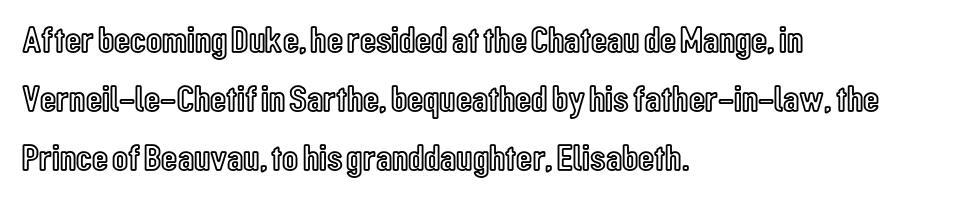
{"italic": "no", "width": "condensed", "x_height": "medium", "monospaced": "no", "underline": "no", "align": "left", "line_spacing": "normal", "line_spacing_ratio": 1.6, "letter_spacing": "normal", "letter_spacing_em": 0.0, "glyph_px": 37}
